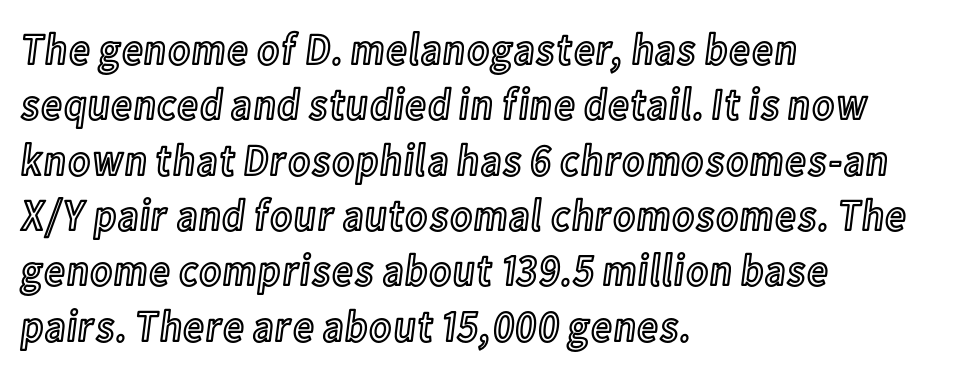
The specimen omits any rule beneath the text block's lines. This sample has the flowing, uneven cadence of proportional lettering. The rendering keeps characters at their native spacing. The paragraph shown leans on its left margin.
